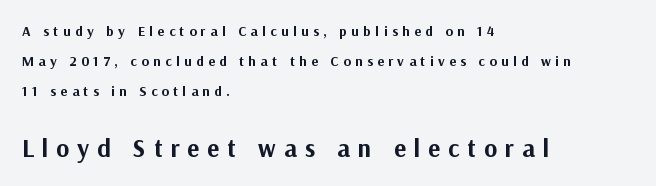
Each word looks stretched out because of the extra space between its letters. Left-aligned paragraph, ragged on the right. The glyphs are unaccompanied by any horizontal stroke below them. Quick note: not italic, upright. The letters are bold, with thick, heavy strokes. Of the two passages, the one underneath uses the larger point size.
